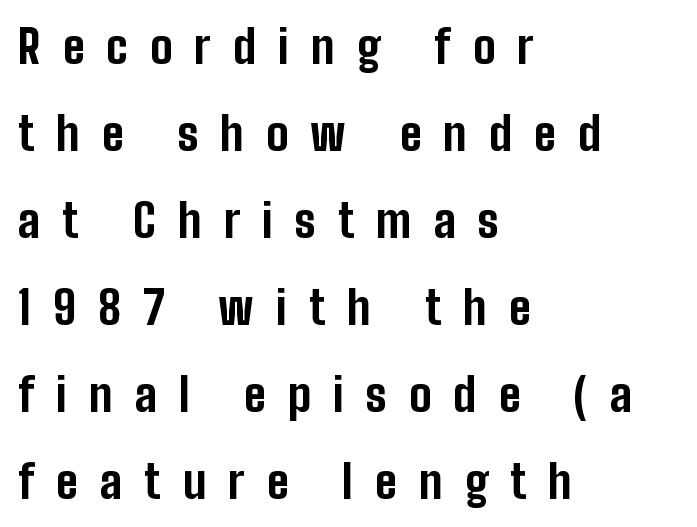
The image shows 46 px bold, condensed sans-serif type, upright; set left-aligned, line spacing 1.89x, unusually wide letter spacing (+0.48 em), not underlined; low stroke contrast and a medium x-height.
